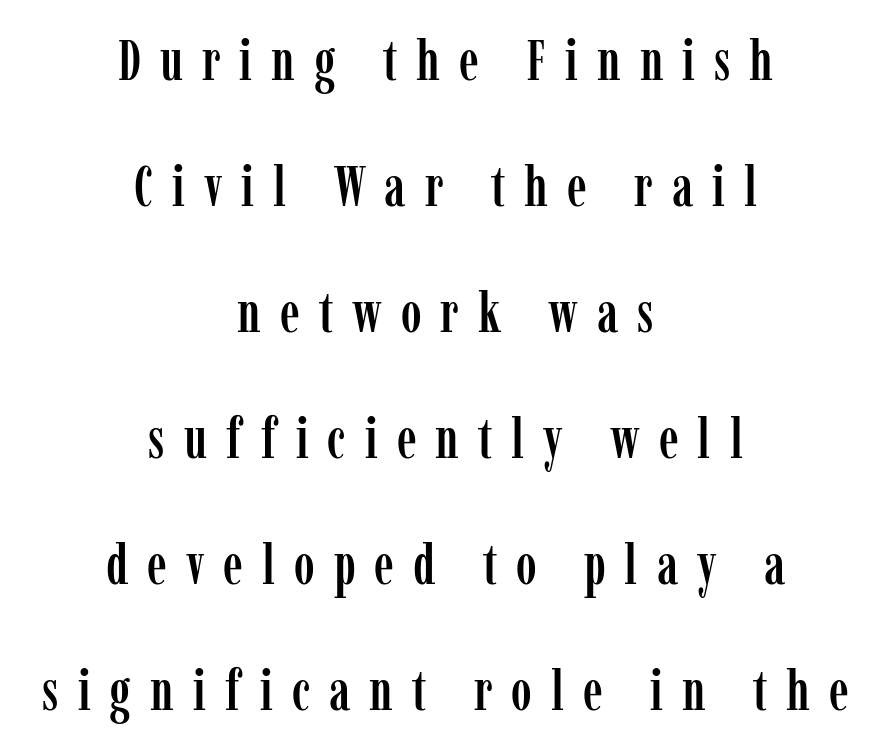
{"serif": "yes", "italic": "no", "width": "condensed", "stroke_contrast": "low", "x_height": "medium", "monospaced": "no", "underline": "no", "align": "center", "line_spacing": "loose", "line_spacing_ratio": 2.25, "letter_spacing": "wide", "letter_spacing_em": 0.34, "glyph_px": 56}
